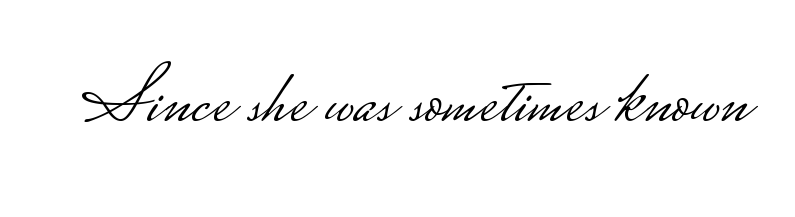
The image shows 79 px light, wide sans-serif type; set normal letter spacing, not underlined; low stroke contrast.
